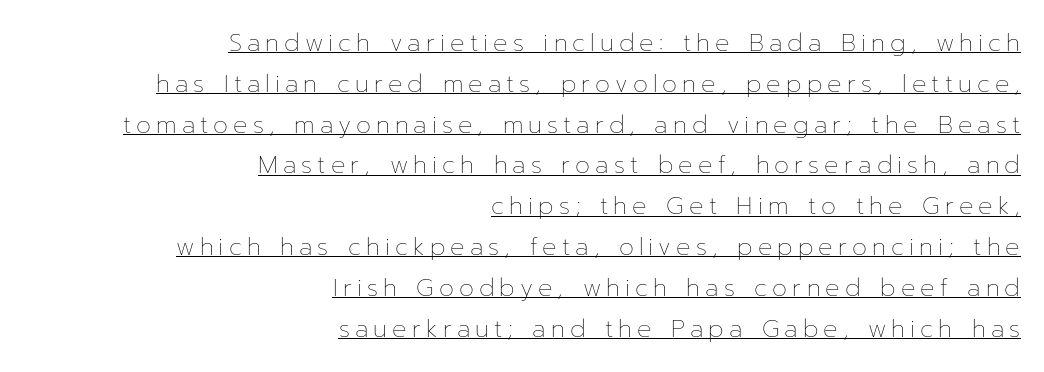
The image shows 24 px text type, upright; set right-aligned, normal line spacing (1.7x), unusually wide letter spacing (+0.21 em), underlined.
